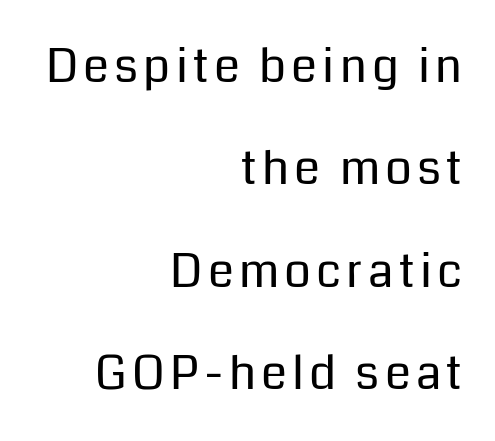
Q: Is the text bold? A: No.
Q: Is the text italic (slanted)? A: No, it is upright.
Q: Is the typeface a serif or a sans-serif typeface? A: Sans-serif.
Q: Is the text underlined? A: No.
Q: How is the paragraph aligned? A: Right-aligned.
Q: Is the spacing between lines tight, normal or loose? A: Loose.
Q: Width (condensed, normal, or wide)? A: Normal.
Q: Stroke contrast? A: Low.
Q: x-height? A: Medium.
Q: Monospaced? A: No.
